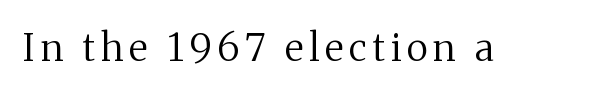
The image shows 38 px regular-weight serif type, upright; set not underlined; medium stroke contrast and a medium x-height.
